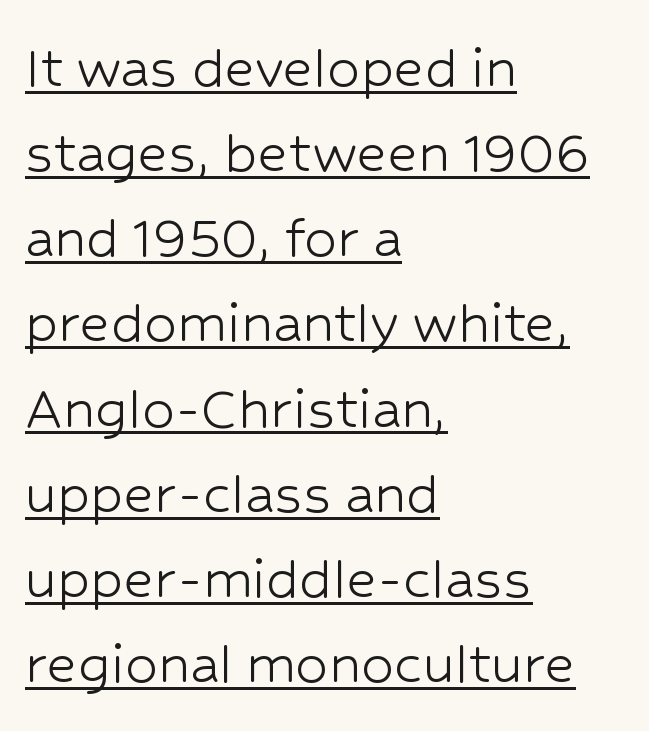
The image shows 65 px light sans-serif type, upright; set left-aligned, normal line spacing (1.31x), normal letter spacing, underlined; low stroke contrast and a medium x-height.
